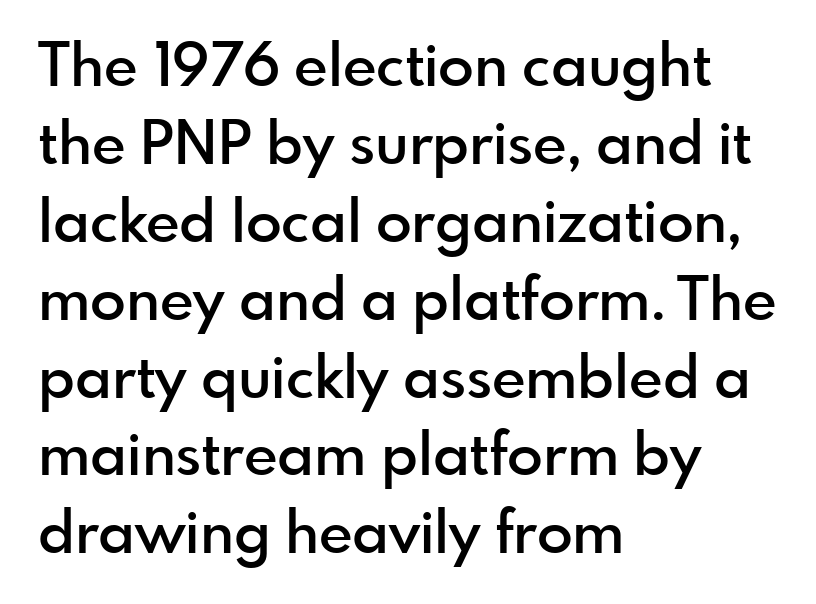
{"serif": "no", "italic": "no", "bold": "semi", "weight": "semibold", "width": "normal", "x_height": "small", "monospaced": "no", "underline": "no", "align": "left", "line_spacing": "normal", "line_spacing_ratio": 1.32, "letter_spacing": "normal", "letter_spacing_em": 0.0, "glyph_px": 59}
